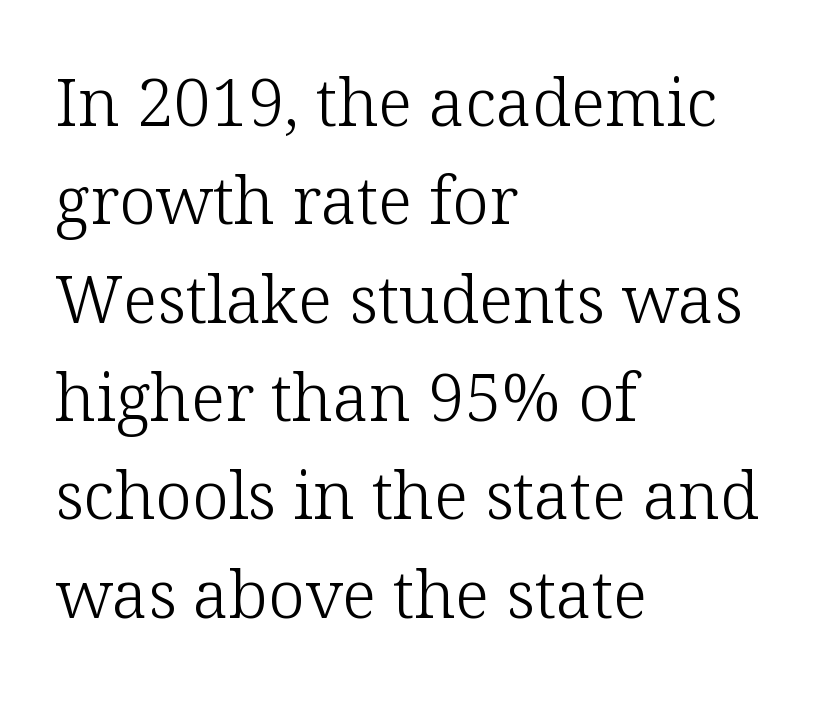
{"serif": "yes", "italic": "no", "bold": "no", "weight": "light", "width": "normal", "stroke_contrast": "low", "x_height": "medium", "monospaced": "no", "underline": "no", "align": "left", "line_spacing": "normal", "line_spacing_ratio": 1.49, "letter_spacing": "normal", "letter_spacing_em": 0.0, "glyph_px": 66}
